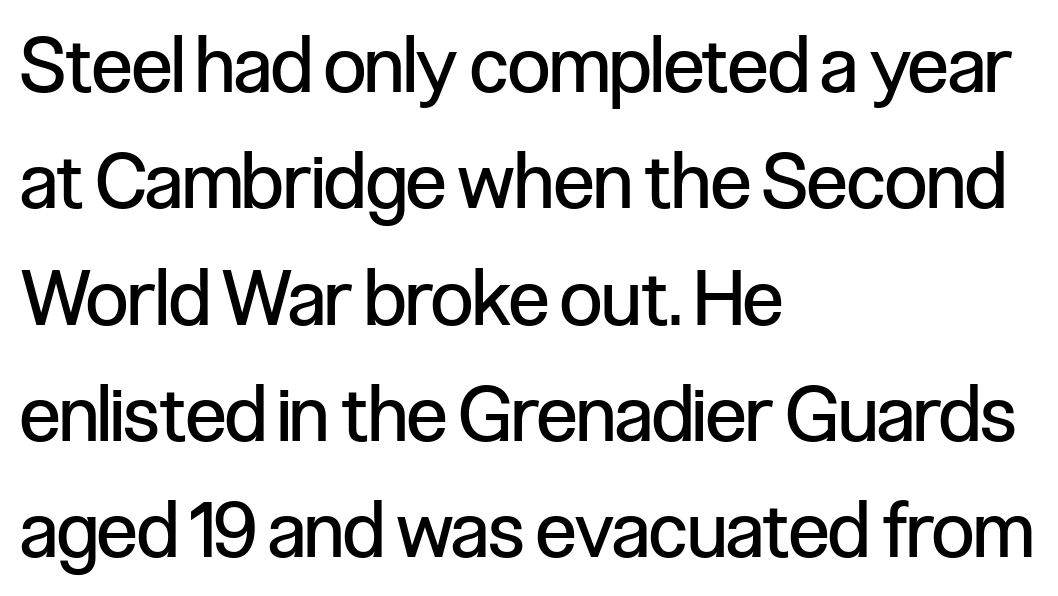
The image shows 76 px regular-weight, condensed sans-serif type, upright; set left-aligned, normal line spacing (1.53x), normal letter spacing, not underlined; low stroke contrast and a medium x-height.
